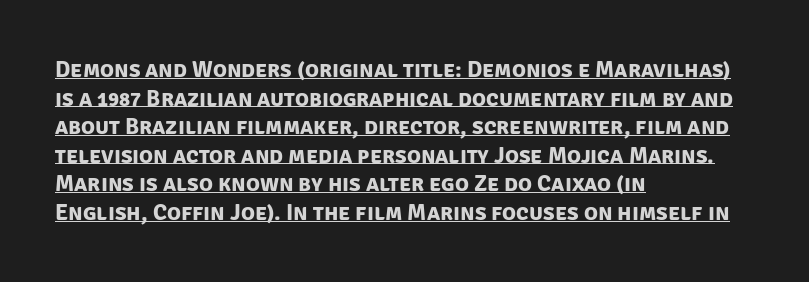
Q: Is the text bold? A: Yes.
Q: Is the text underlined? A: Yes.
Q: How is the paragraph aligned? A: Left-aligned.
Q: Is the spacing between letters normal or unusually wide? A: Normal.
